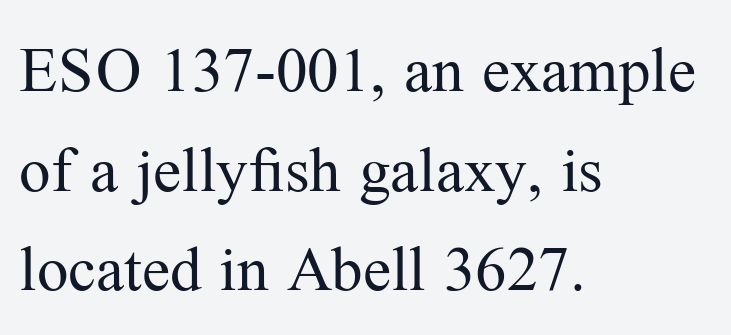
Q: Is the text bold? A: No.
Q: Is the text italic (slanted)? A: No, it is upright.
Q: Is the typeface a serif or a sans-serif typeface? A: Serif.
Q: Is the text underlined? A: No.
Q: How is the paragraph aligned? A: Left-aligned.
Q: Is the spacing between letters normal or unusually wide? A: Normal.
Q: Is the spacing between lines tight, normal or loose? A: Normal.
Q: Width (condensed, normal, or wide)? A: Normal.
Q: Stroke contrast? A: Medium.
Q: x-height? A: Medium.
Q: Monospaced? A: No.
